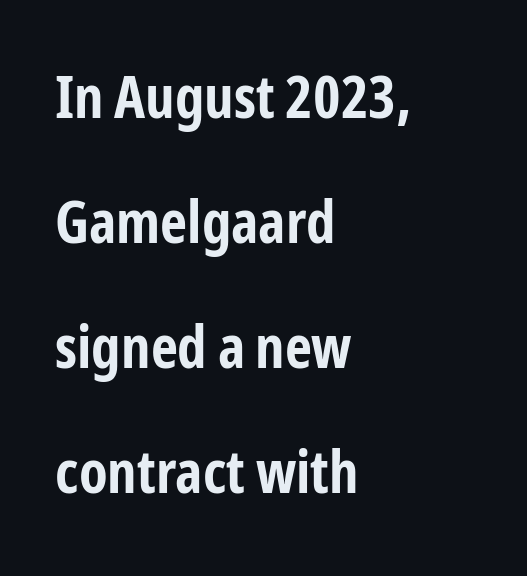
{"serif": "no", "italic": "no", "bold": "yes", "weight": "bold", "width": "condensed", "stroke_contrast": "low", "x_height": "medium", "monospaced": "no", "underline": "no", "align": "left", "line_spacing": "loose", "line_spacing_ratio": 2.12, "letter_spacing": "normal", "letter_spacing_em": 0.0, "glyph_px": 59}
